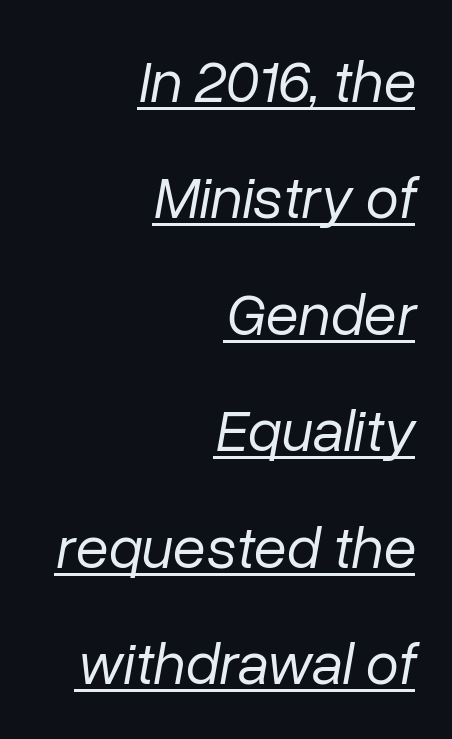
Every row of glyphs terminates at an identical x-position on the right. No letter is thick-stroked: the sample isn't bold. Character widths vary here, with narrow letters taking less room than wide ones. The letterforms sit shoulder to shoulder at normal distance. If you drew a line through each stem, it would be angled. In designer terms, the underline attribute is active on this setting.
